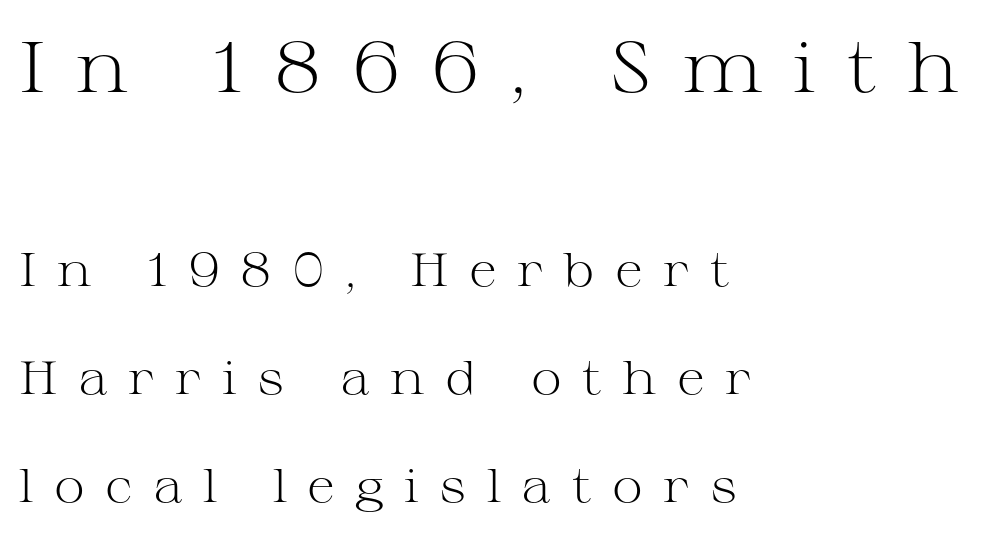
Q: Is the text bold? A: No.
Q: Is the text italic (slanted)? A: No, it is upright.
Q: Is the typeface a serif or a sans-serif typeface? A: Serif.
Q: Is the text underlined? A: No.
Q: How is the paragraph aligned? A: Left-aligned.
Q: Is the spacing between letters normal or unusually wide? A: Unusually wide.
Q: Is the spacing between lines tight, normal or loose? A: Loose.
Q: Which block of text is set in a larger size, the first (top) or the second (bottom)? A: The first (top) one.
Q: Width (condensed, normal, or wide)? A: Wide.
Q: Stroke contrast? A: Medium.
Q: x-height? A: Medium.
Q: Monospaced? A: No.
